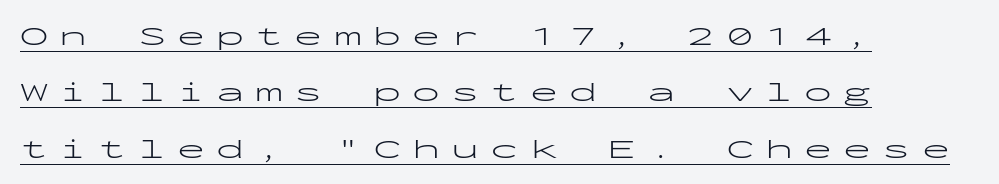
The image shows 28 px light, wide sans-serif type, upright, monospaced; set left-aligned, loose line spacing (2.01x), unusually wide letter spacing (+0.4 em), underlined; low stroke contrast and a medium x-height.
